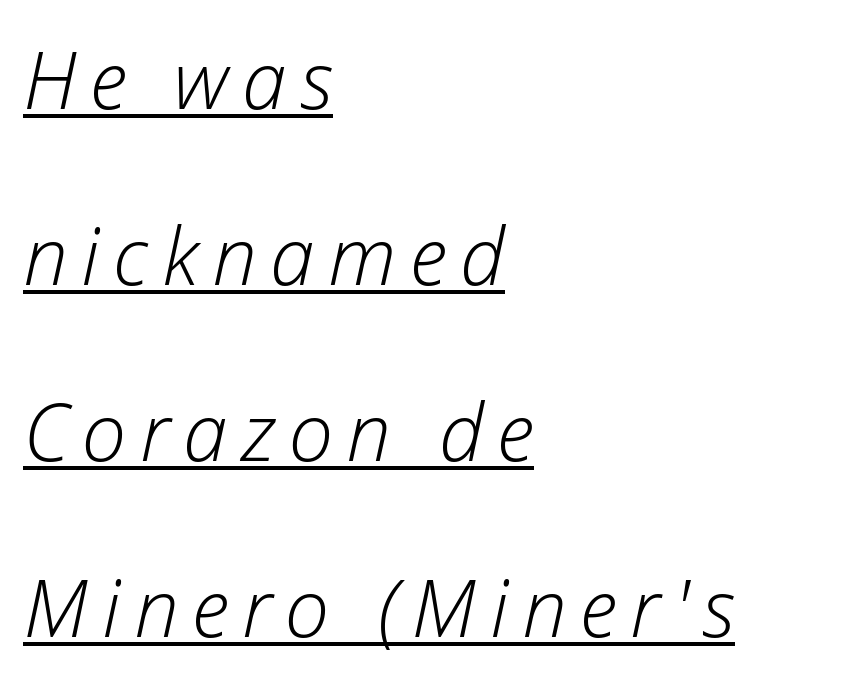
Q: Is the text bold? A: No.
Q: Is the text italic (slanted)? A: Yes, it leans right by about 12 degrees.
Q: Is the text underlined? A: Yes.
Q: How is the paragraph aligned? A: Left-aligned.
Q: Is the spacing between lines tight, normal or loose? A: Loose.
Q: Width (condensed, normal, or wide)? A: Normal.
Q: Stroke contrast? A: Low.
Q: x-height? A: Medium.
Q: Monospaced? A: No.
